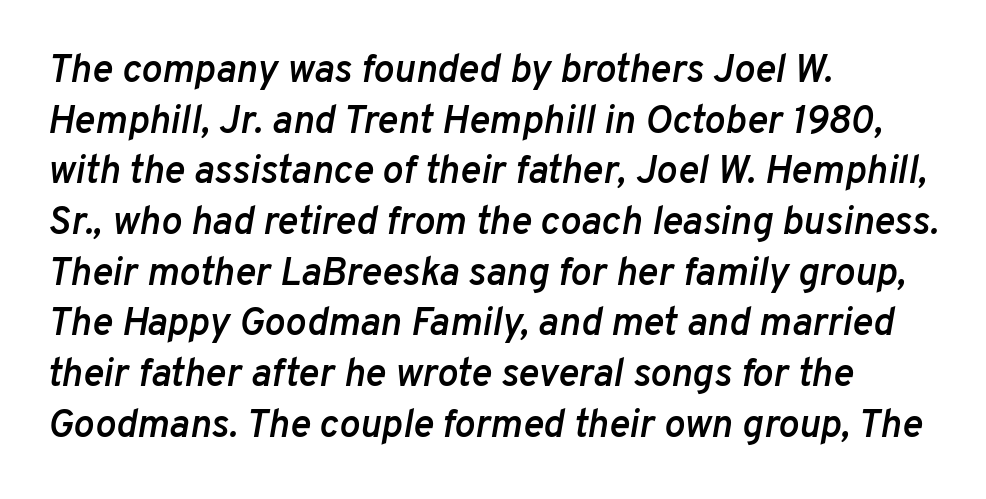
{"italic": "yes", "lean": "right", "slant_degrees": 10, "bold": "semi", "weight": "semibold", "width": "normal", "stroke_contrast": "low", "x_height": "medium", "monospaced": "no", "underline": "no", "align": "left", "line_spacing": "normal", "line_spacing_ratio": 1.3, "letter_spacing": "normal", "letter_spacing_em": 0.0, "glyph_px": 39}
